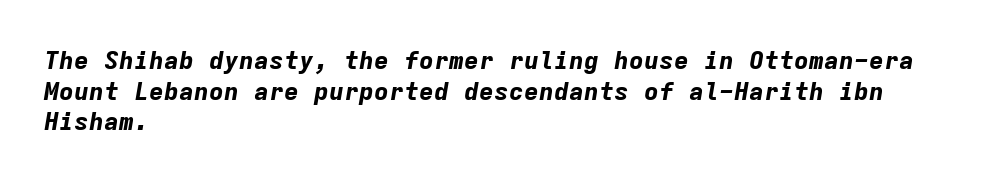
No extra tracking has been applied to these lines. Leftover space on each line is placed entirely after the last word. The zone under the glyphs is completely vacant. Heavy-handed strokes throughout: this text is bold. Characters are canted at an angle relative to the baseline's perpendicular.
